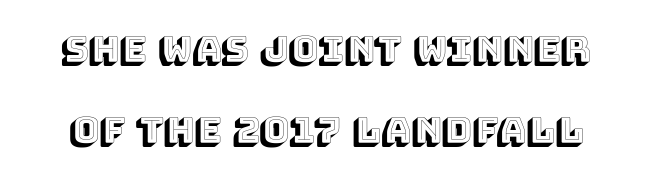
The image shows 36 px text type, upright; set loose line spacing (2.25x), normal letter spacing, not underlined; a large x-height.
